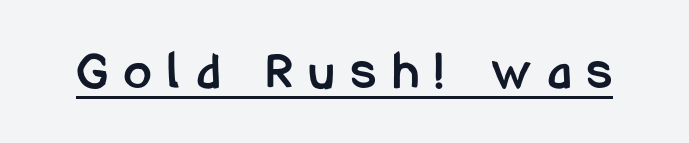
Q: Is the text bold? A: Yes.
Q: Is the text italic (slanted)? A: No, it is upright.
Q: Is the typeface a serif or a sans-serif typeface? A: Sans-serif.
Q: Is the text underlined? A: Yes.
Q: Is the spacing between letters normal or unusually wide? A: Unusually wide.
Q: Width (condensed, normal, or wide)? A: Condensed.
Q: Stroke contrast? A: Low.
Q: x-height? A: Medium.
Q: Monospaced? A: No.
